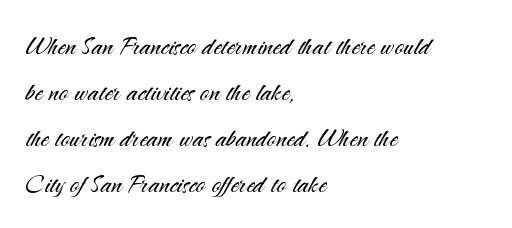
{"serif": "no", "bold": "no", "weight": "light", "width": "normal", "stroke_contrast": "medium", "x_height": "small", "monospaced": "no", "underline": "no", "align": "left", "line_spacing": "normal", "line_spacing_ratio": 1.44, "letter_spacing": "normal", "letter_spacing_em": 0.0, "glyph_px": 32}
